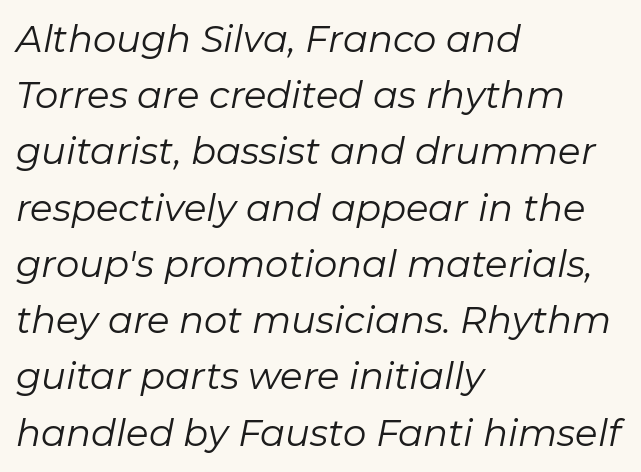
The image shows 37 px regular-weight type, italic (leaning right); set left-aligned, normal line spacing (1.52x), normal letter spacing, not underlined; low stroke contrast and a medium x-height.
